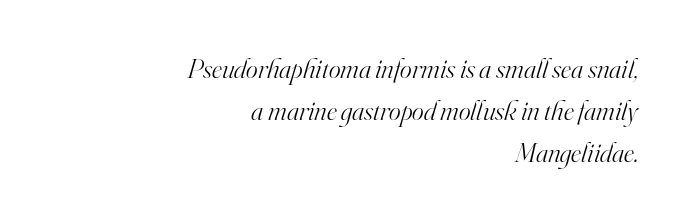
Q: Is the text bold? A: No.
Q: Is the text italic (slanted)? A: Yes, it leans right by about 16 degrees.
Q: Is the typeface a serif or a sans-serif typeface? A: Serif.
Q: Is the text underlined? A: No.
Q: How is the paragraph aligned? A: Right-aligned.
Q: Is the spacing between letters normal or unusually wide? A: Normal.
Q: Is the spacing between lines tight, normal or loose? A: Normal.
Q: Width (condensed, normal, or wide)? A: Normal.
Q: Stroke contrast? A: High.
Q: x-height? A: Small.
Q: Monospaced? A: No.
